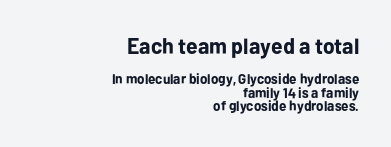
{"italic": "no", "bold": "yes", "underline": "no", "align": "right", "line_spacing": "tight", "line_spacing_ratio": 0.95, "letter_spacing": "normal", "letter_spacing_em": 0.0, "larger_block": "first", "size_ratio": 1.57, "glyph_px": 22}
